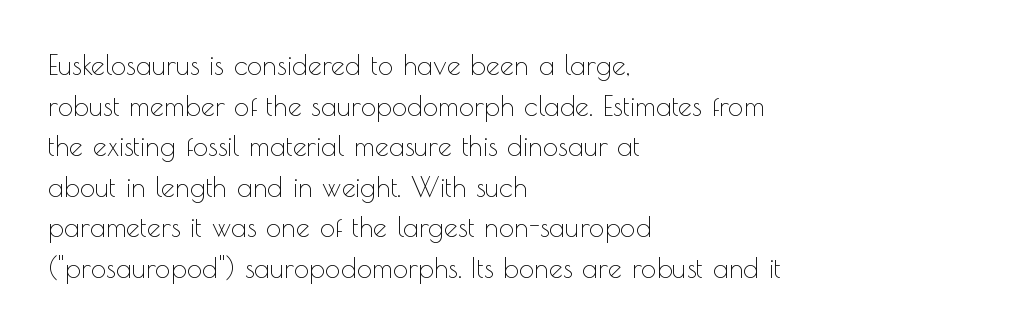
The gaps between neighbouring characters are ordinary and unremarkable. The letters carry no serifs — their stems end cleanly without finishing strokes. Heaviness? Minimal to ordinary, like unemphasized prose. This sample has the flowing, uneven cadence of proportional lettering. The letters stand upright; this is a roman face. Every row of glyphs begins at an identical x-position on the left.
